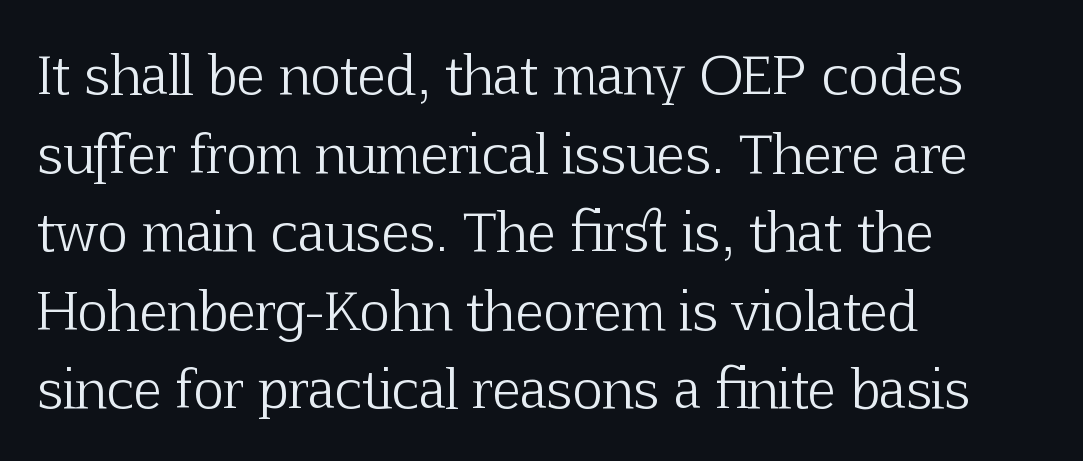
Q: Is the text bold? A: No.
Q: Is the text italic (slanted)? A: No, it is upright.
Q: Is the typeface a serif or a sans-serif typeface? A: Serif.
Q: Is the text underlined? A: No.
Q: How is the paragraph aligned? A: Left-aligned.
Q: Is the spacing between letters normal or unusually wide? A: Normal.
Q: Is the spacing between lines tight, normal or loose? A: Normal.
Q: Width (condensed, normal, or wide)? A: Normal.
Q: Stroke contrast? A: Low.
Q: x-height? A: Medium.
Q: Monospaced? A: No.
